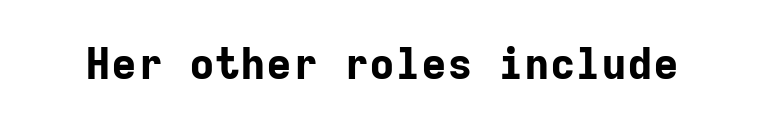
{"serif": "no", "italic": "no", "bold": "yes", "weight": "bold", "width": "normal", "stroke_contrast": "low", "x_height": "medium", "monospaced": "yes", "underline": "no", "letter_spacing": "normal", "letter_spacing_em": 0.0, "glyph_px": 43}
